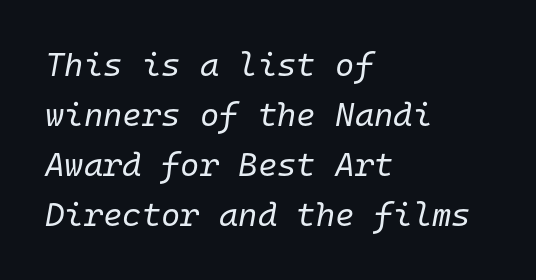
{"italic": "yes", "lean": "right", "slant_degrees": 10, "bold": "no", "weight": "regular", "width": "normal", "stroke_contrast": "low", "x_height": "medium", "monospaced": "yes", "underline": "no", "align": "left", "line_spacing": "normal", "line_spacing_ratio": 1.52, "letter_spacing": "normal", "letter_spacing_em": 0.0, "glyph_px": 33}
